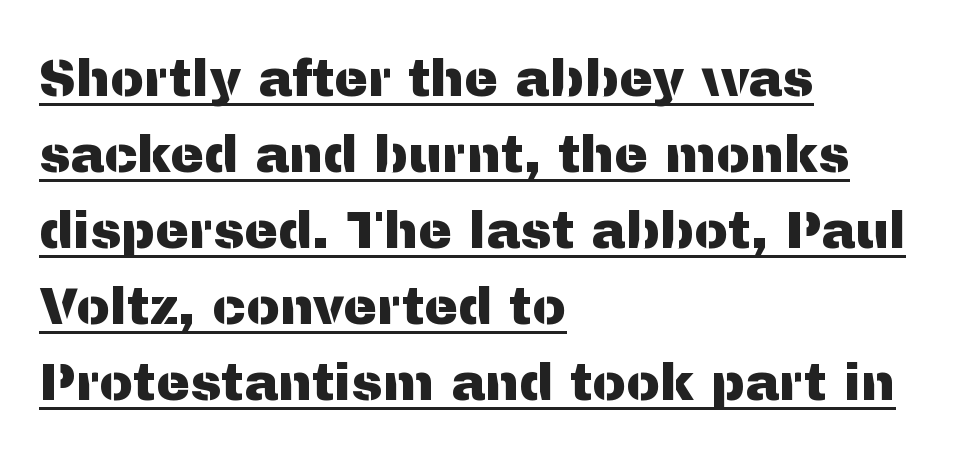
Q: Is the text italic (slanted)? A: No, it is upright.
Q: Is the typeface a serif or a sans-serif typeface? A: Sans-serif.
Q: Is the text underlined? A: Yes.
Q: How is the paragraph aligned? A: Left-aligned.
Q: Is the spacing between letters normal or unusually wide? A: Normal.
Q: Is the spacing between lines tight, normal or loose? A: Normal.
Q: Width (condensed, normal, or wide)? A: Normal.
Q: Stroke contrast? A: Medium.
Q: x-height? A: Medium.
Q: Monospaced? A: No.
